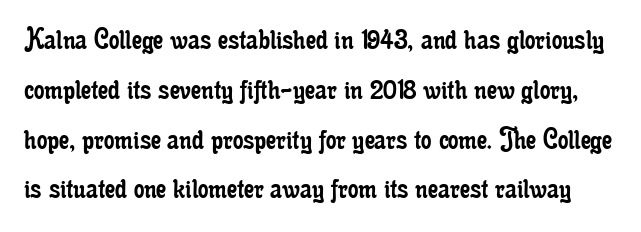
{"serif": "yes", "italic": "no", "bold": "no", "weight": "regular", "width": "condensed", "stroke_contrast": "low", "x_height": "small", "monospaced": "no", "underline": "no", "line_spacing": "normal", "line_spacing_ratio": 1.51, "letter_spacing": "normal", "letter_spacing_em": 0.0, "glyph_px": 33}
